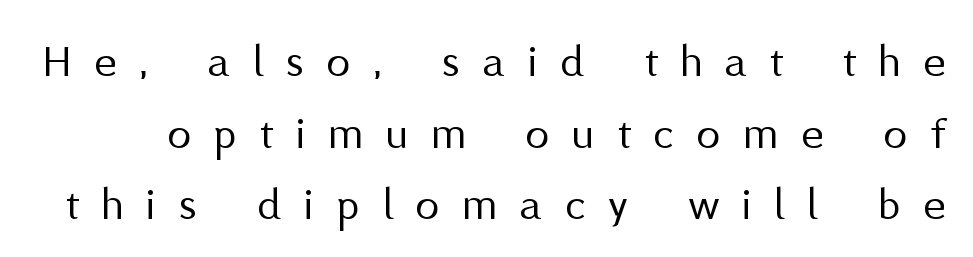
The image shows 48 px regular-weight sans-serif type, upright; set normal line spacing (1.49x), unusually wide letter spacing (+0.48 em), not underlined; medium stroke contrast and a medium x-height.
